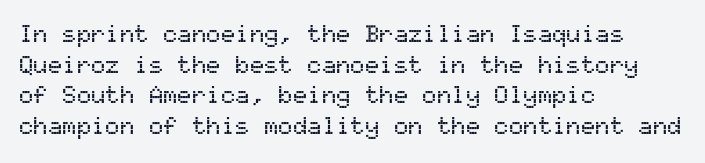
Q: Is the text italic (slanted)? A: No, it is upright.
Q: Is the text underlined? A: No.
Q: How is the paragraph aligned? A: Left-aligned.
Q: Is the spacing between letters normal or unusually wide? A: Normal.
Q: Is the spacing between lines tight, normal or loose? A: Normal.
